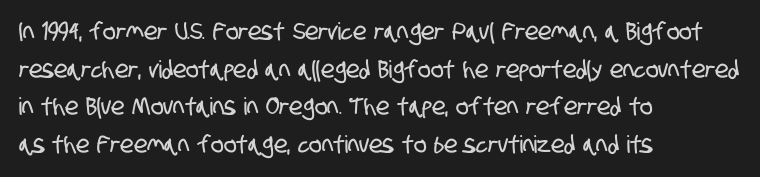
The image shows 24 px text type; set left-aligned, normal line spacing (1.57x), normal letter spacing, not underlined.
